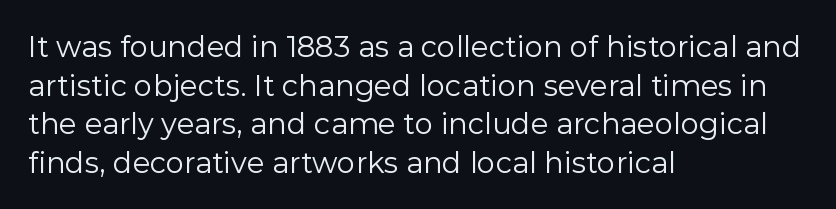
{"serif": "no", "italic": "no", "bold": "no", "weight": "regular", "width": "normal", "stroke_contrast": "low", "x_height": "medium", "monospaced": "no", "underline": "no", "align": "left", "line_spacing": "normal", "line_spacing_ratio": 1.33, "letter_spacing": "normal", "letter_spacing_em": 0.0, "glyph_px": 29}
